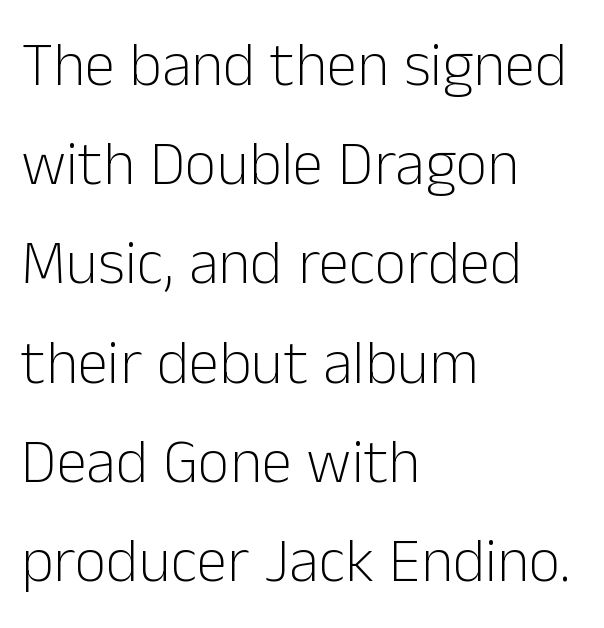
{"serif": "no", "italic": "no", "bold": "no", "weight": "light", "width": "normal", "stroke_contrast": "low", "x_height": "medium", "monospaced": "no", "underline": "no", "align": "left", "line_spacing": "normal", "line_spacing_ratio": 1.6, "letter_spacing": "normal", "letter_spacing_em": 0.0, "glyph_px": 62}
